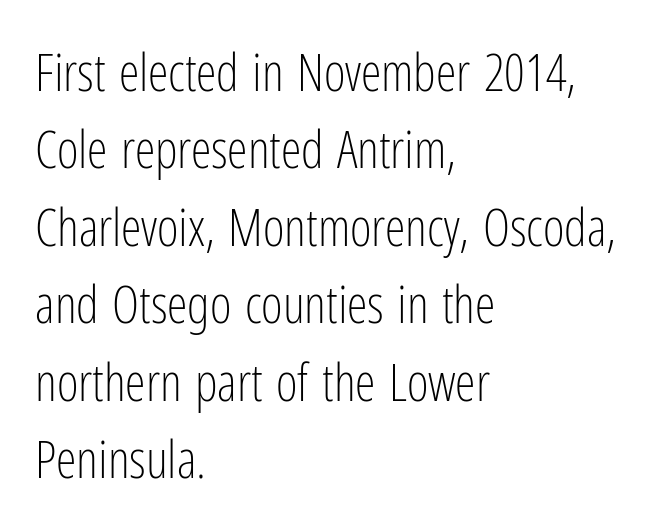
The image shows 52 px light, condensed sans-serif type, upright; set left-aligned, normal line spacing (1.49x), normal letter spacing, not underlined; low stroke contrast and a medium x-height.
